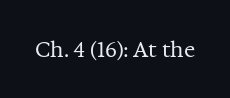
The passage shown is not underscored anywhere. The font's upright variant was chosen for this text. Stems here are at most as thick as an everyday book face. Observe the ordinary spacing: letters are neighbours, not strangers.
